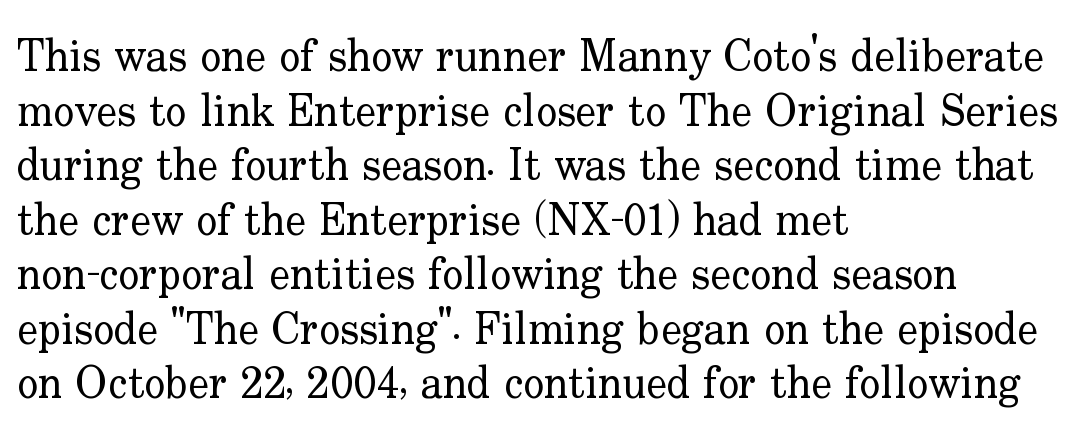
Q: Is the text bold? A: No.
Q: Is the text italic (slanted)? A: No, it is upright.
Q: Is the typeface a serif or a sans-serif typeface? A: Serif.
Q: Is the text underlined? A: No.
Q: How is the paragraph aligned? A: Left-aligned.
Q: Is the spacing between letters normal or unusually wide? A: Normal.
Q: Width (condensed, normal, or wide)? A: Normal.
Q: Stroke contrast? A: Low.
Q: x-height? A: Small.
Q: Monospaced? A: No.
